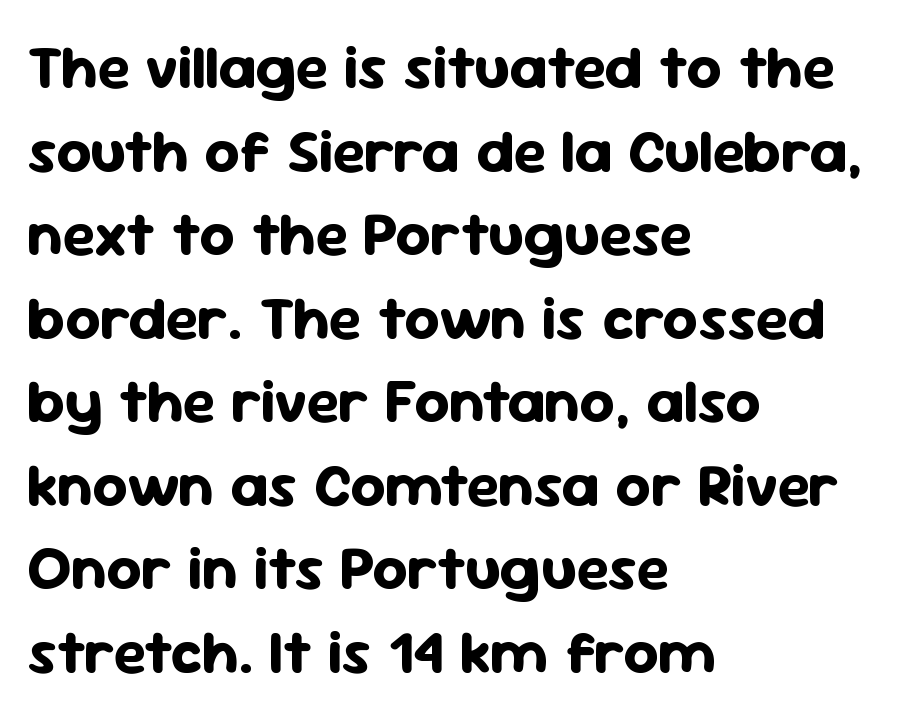
{"serif": "no", "italic": "no", "bold": "yes", "weight": "bold", "width": "normal", "stroke_contrast": "low", "x_height": "medium", "monospaced": "no", "underline": "no", "align": "left", "line_spacing": "normal", "line_spacing_ratio": 1.37, "letter_spacing": "normal", "letter_spacing_em": 0.0, "glyph_px": 61}
